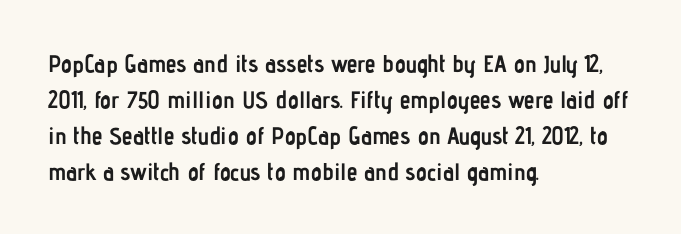
These lines are set flush left with a ragged right edge. Upright lettering throughout. Compared with typical body copy, the letter spacing here is the same. The line-height multiplier appears to be the usual default.
